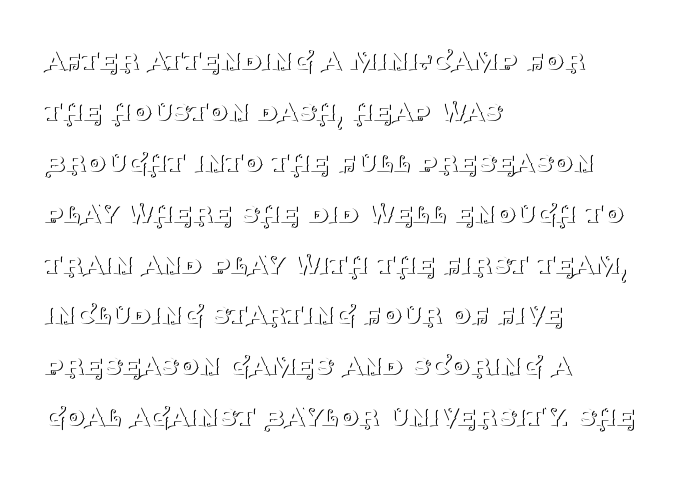
The image shows 32 px thin serif type, upright; set left-aligned, normal line spacing (1.59x), normal letter spacing, not underlined; medium stroke contrast and a large x-height.
